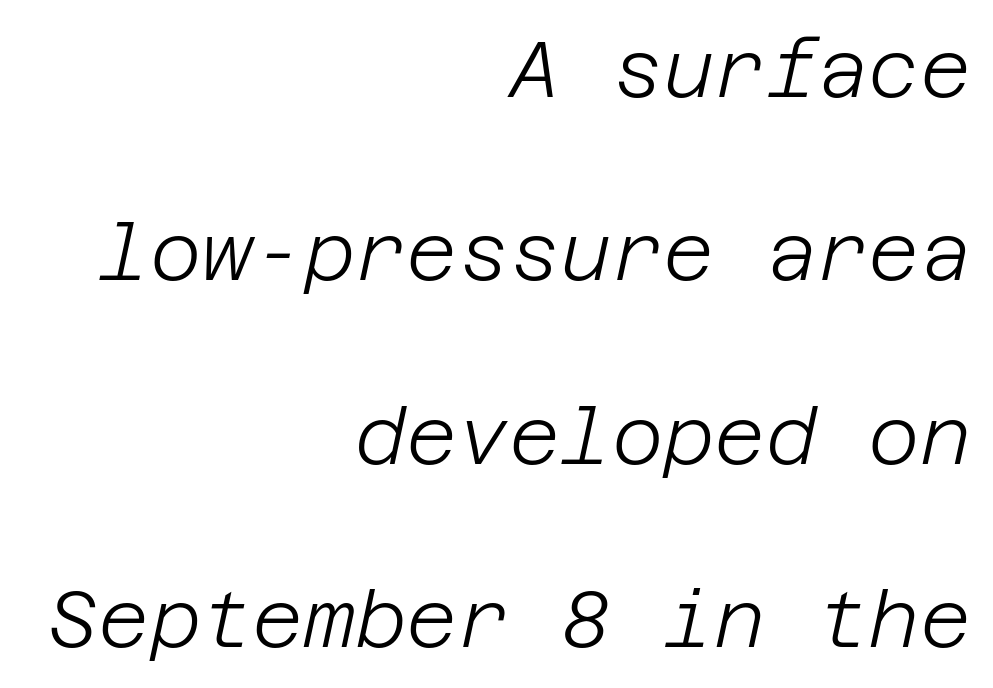
{"italic": "yes", "lean": "right", "slant_degrees": 12, "bold": "no", "weight": "light", "width": "normal", "stroke_contrast": "low", "x_height": "large", "underline": "no", "align": "right", "line_spacing": "loose", "line_spacing_ratio": 2.32, "letter_spacing": "normal", "letter_spacing_em": 0.0, "glyph_px": 79}
